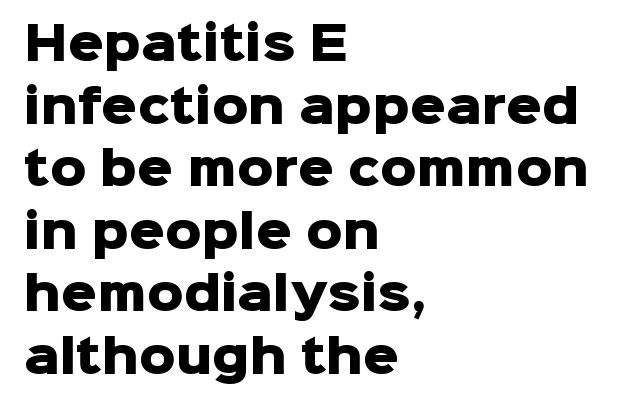
{"serif": "no", "italic": "no", "bold": "yes", "weight": "heavy", "width": "normal", "stroke_contrast": "low", "x_height": "medium", "monospaced": "no", "underline": "no", "align": "left", "line_spacing": "normal", "line_spacing_ratio": 1.39, "letter_spacing": "normal", "letter_spacing_em": 0.0, "glyph_px": 45}
